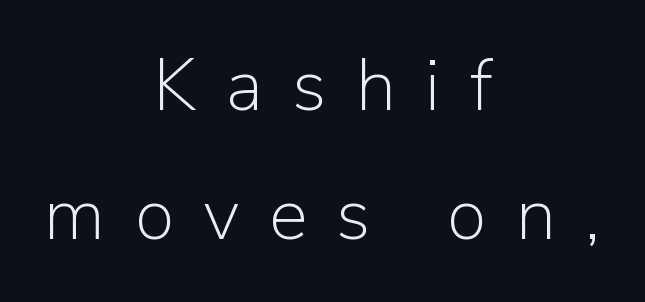
{"serif": "no", "italic": "no", "bold": "no", "weight": "light", "width": "normal", "stroke_contrast": "low", "x_height": "medium", "monospaced": "no", "underline": "no", "align": "center", "line_spacing_ratio": 1.77, "letter_spacing": "wide", "letter_spacing_em": 0.4, "glyph_px": 73}
